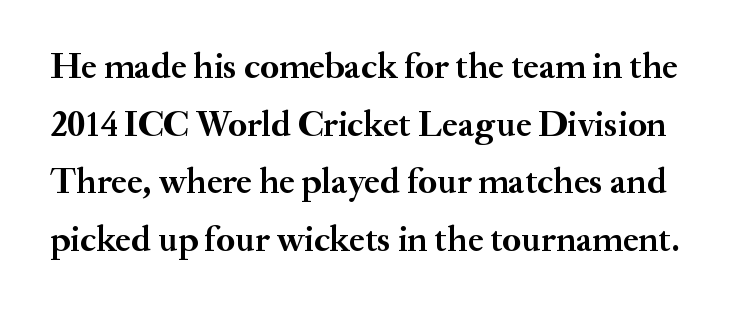
The image shows 36 px semibold serif type, upright; set normal line spacing (1.6x), normal letter spacing, not underlined; medium stroke contrast and a small x-height.
